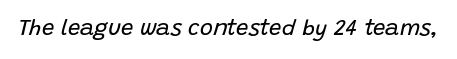
Q: Is the text bold? A: No.
Q: Is the text italic (slanted)? A: Yes, it leans right by about 15 degrees.
Q: Is the text underlined? A: No.
Q: Is the spacing between letters normal or unusually wide? A: Normal.
